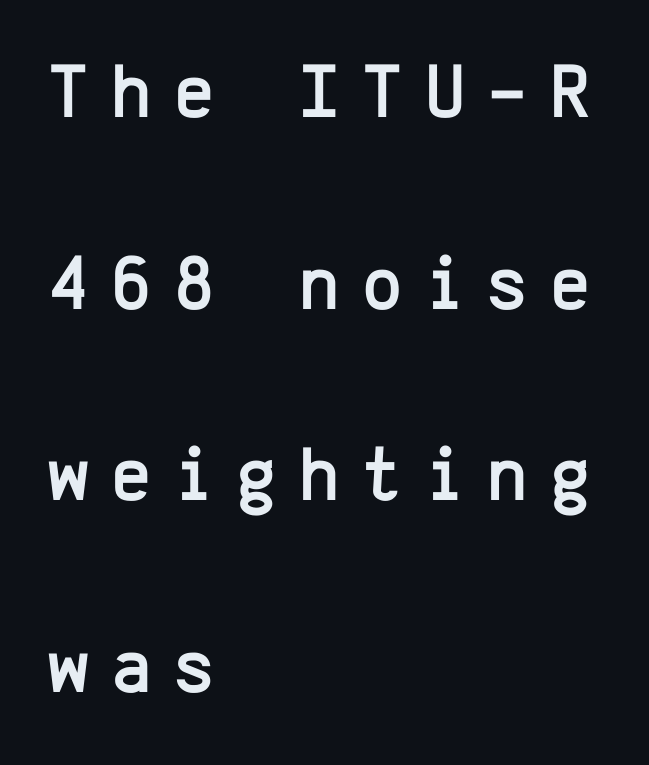
{"serif": "no", "italic": "no", "width": "normal", "stroke_contrast": "low", "x_height": "medium", "monospaced": "yes", "underline": "no", "align": "left", "line_spacing": "loose", "line_spacing_ratio": 2.49, "letter_spacing": "wide", "letter_spacing_em": 0.29, "glyph_px": 77}
